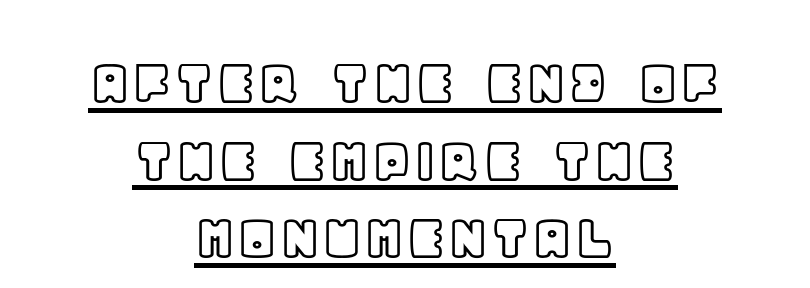
{"italic": "no", "width": "normal", "x_height": "large", "monospaced": "no", "underline": "yes", "align": "center", "line_spacing": "tight", "line_spacing_ratio": 1.14, "letter_spacing": "normal", "letter_spacing_em": 0.0, "glyph_px": 68}
